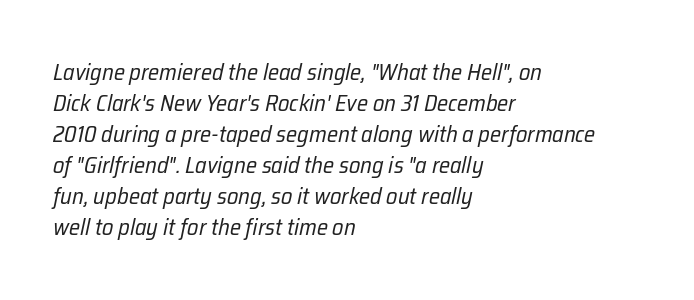
{"italic": "yes", "lean": "right", "slant_degrees": 12, "bold": "no", "underline": "no", "align": "left", "line_spacing": "normal", "line_spacing_ratio": 1.35, "letter_spacing": "normal", "letter_spacing_em": 0.0, "glyph_px": 23}
